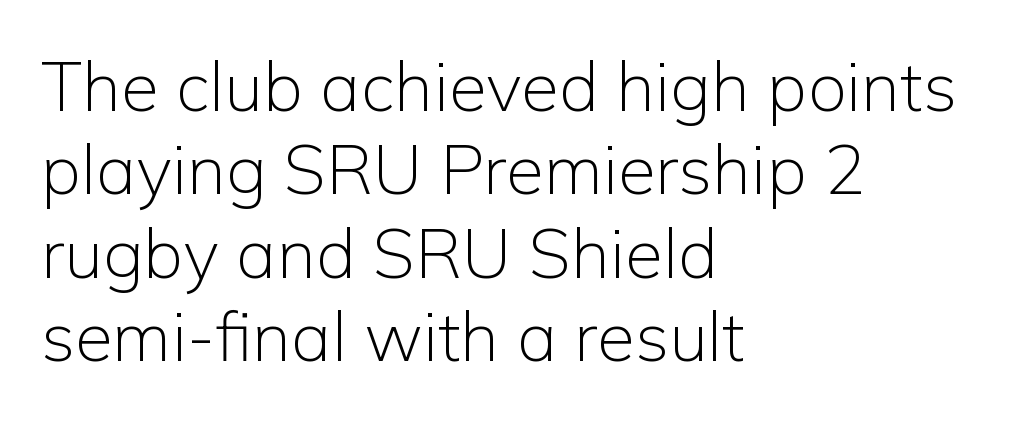
{"serif": "no", "italic": "no", "bold": "no", "weight": "light", "width": "normal", "stroke_contrast": "low", "x_height": "medium", "monospaced": "no", "underline": "no", "align": "left", "line_spacing_ratio": 1.21, "letter_spacing": "normal", "letter_spacing_em": 0.0, "glyph_px": 69}
